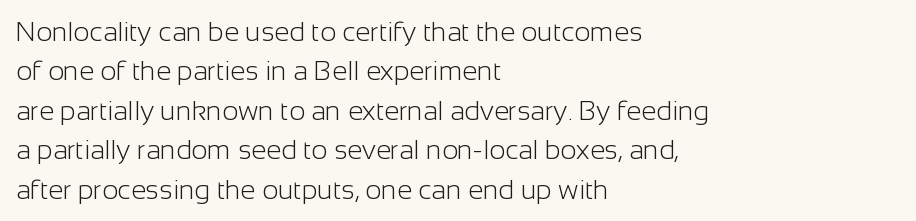
The image shows 27 px text type, upright; set left-aligned, normal line spacing (1.46x), normal letter spacing, not underlined.
